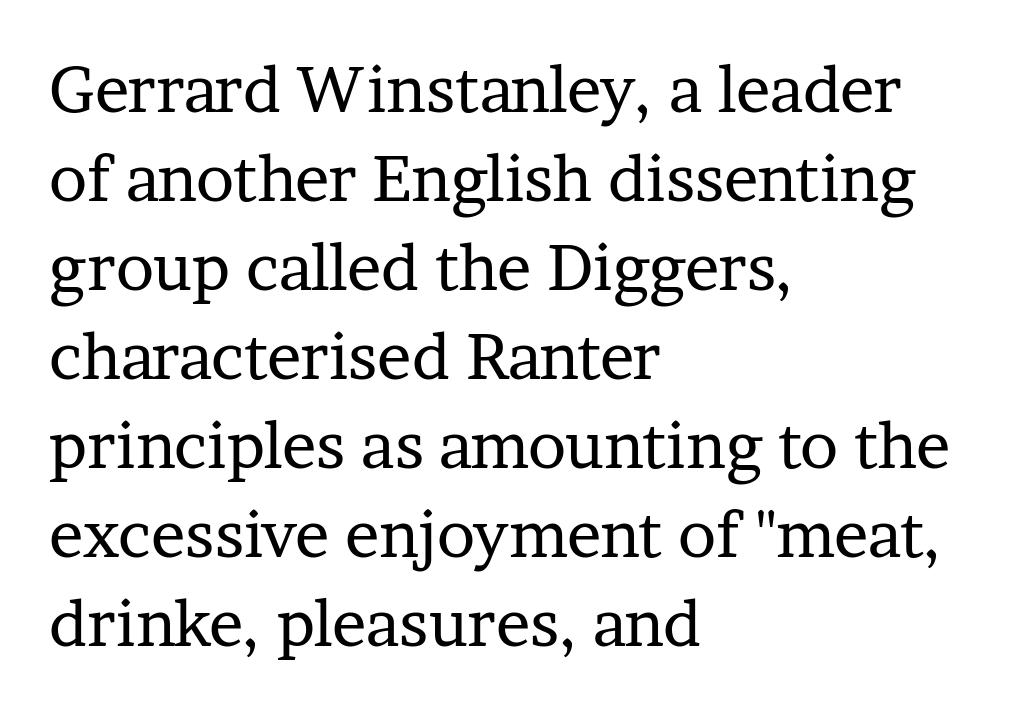
{"serif": "yes", "italic": "no", "bold": "no", "weight": "regular", "width": "normal", "stroke_contrast": "low", "x_height": "medium", "monospaced": "no", "underline": "no", "align": "left", "line_spacing": "normal", "line_spacing_ratio": 1.39, "letter_spacing": "normal", "letter_spacing_em": 0.0, "glyph_px": 64}
